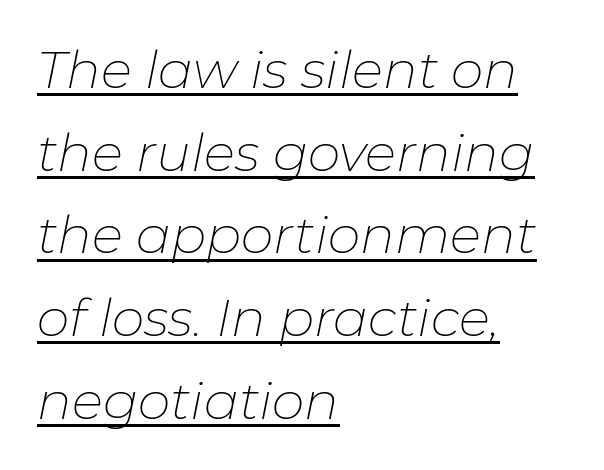
The image shows 52 px thin type, italic (leaning right); set left-aligned, normal line spacing (1.59x), normal letter spacing, underlined; low stroke contrast and a medium x-height.
